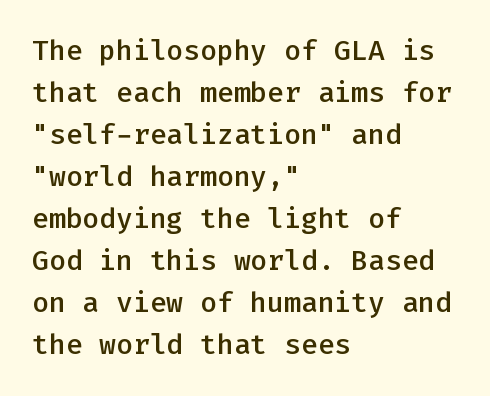
Descenders are the only things crossing below the line. The face used here is monospaced, like something from a code editor. This rendering employs a face without finishing strokes, i.e., a sans-serif. Short and long lines alike share a common starting point at left. Its strokes are somewhat broadened, the hallmark of semibold type. Is there any slant? The stems are plumb.
